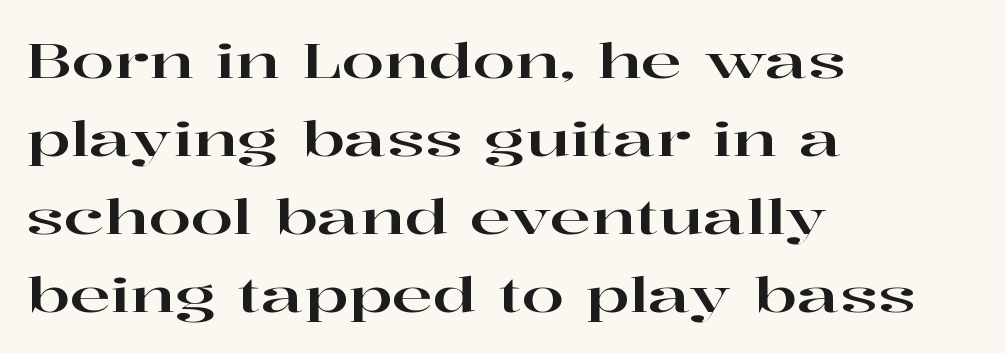
The image shows 49 px wide serif type, upright; set left-aligned, normal line spacing (1.59x), normal letter spacing, not underlined; high stroke contrast and a medium x-height.
